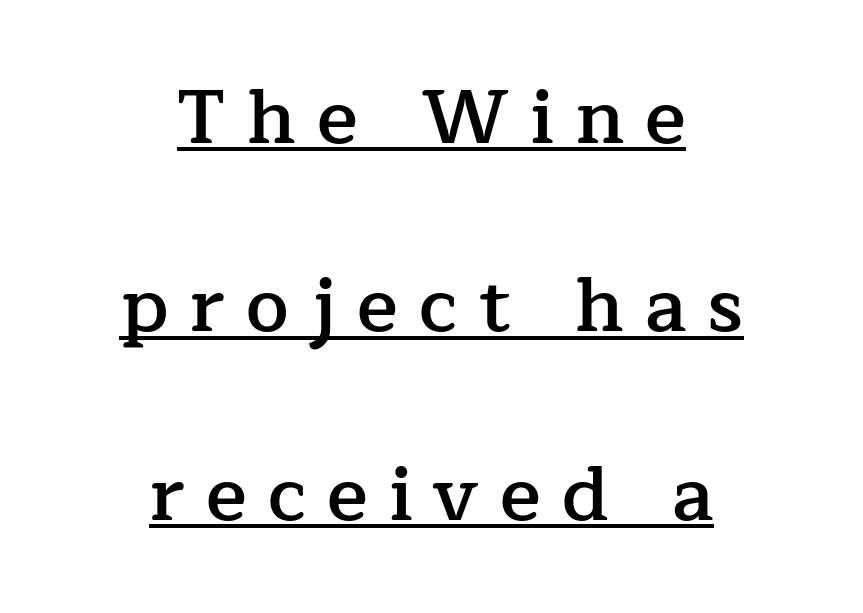
The image shows 76 px semibold serif type, upright; set centered, loose line spacing (2.48x), unusually wide letter spacing (+0.28 em), underlined; low stroke contrast and a medium x-height.
